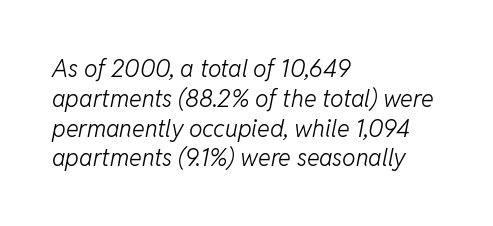
There is no visible air inserted between adjacent glyphs. Descenders hang freely into open space. Ink coverage per letter is moderate at most. All the whitespace from short lines collects on the right.
